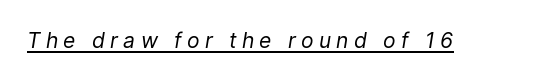
{"italic": "yes", "lean": "right", "slant_degrees": 9, "bold": "no", "underline": "yes", "letter_spacing": "wide", "letter_spacing_em": 0.25, "glyph_px": 21}
